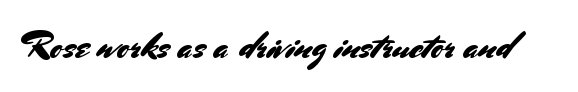
{"serif": "no", "width": "normal", "stroke_contrast": "medium", "x_height": "small", "monospaced": "no", "underline": "no", "letter_spacing": "normal", "letter_spacing_em": 0.0, "glyph_px": 37}
